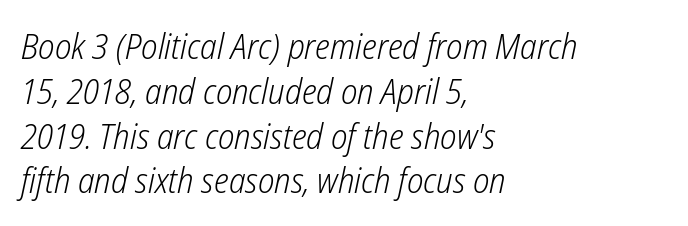
Q: Is the text bold? A: No.
Q: Is the text italic (slanted)? A: Yes, it leans right by about 12 degrees.
Q: Is the text underlined? A: No.
Q: How is the paragraph aligned? A: Left-aligned.
Q: Is the spacing between letters normal or unusually wide? A: Normal.
Q: Is the spacing between lines tight, normal or loose? A: Normal.
Q: Width (condensed, normal, or wide)? A: Condensed.
Q: Stroke contrast? A: Low.
Q: x-height? A: Medium.
Q: Monospaced? A: No.
